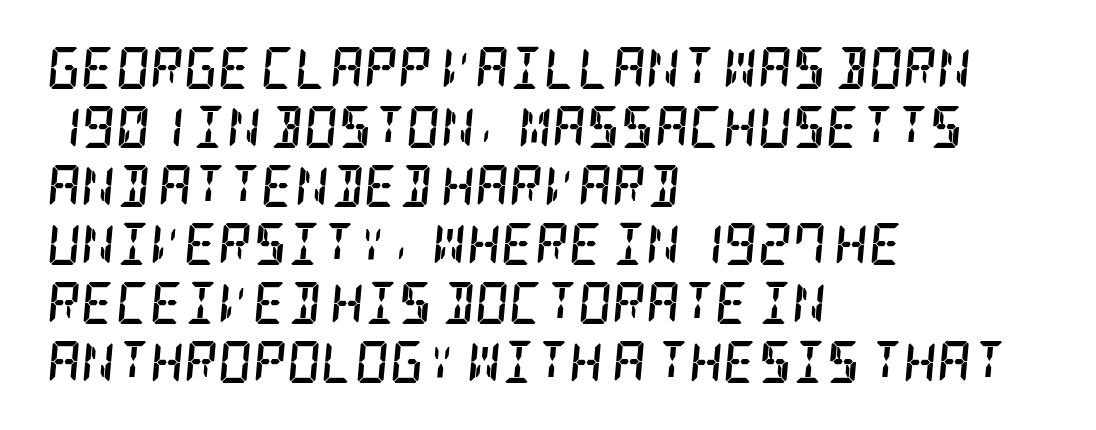
Q: Is the text bold? A: Yes.
Q: Is the text italic (slanted)? A: Yes, it leans right by about 5 degrees.
Q: Is the typeface a serif or a sans-serif typeface? A: Serif.
Q: Is the text underlined? A: No.
Q: How is the paragraph aligned? A: Left-aligned.
Q: Is the spacing between letters normal or unusually wide? A: Normal.
Q: Is the spacing between lines tight, normal or loose? A: Normal.
Q: Width (condensed, normal, or wide)? A: Condensed.
Q: Stroke contrast? A: Low.
Q: x-height? A: Large.
